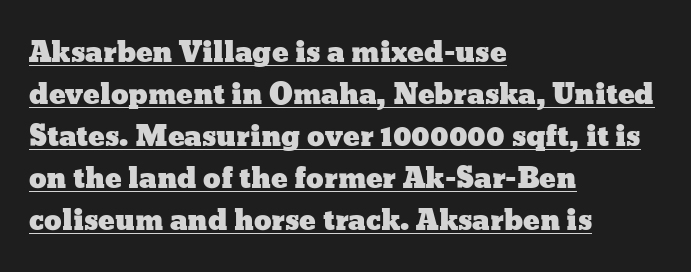
The paragraph shown leans on its left margin. This sample carries an underscore along the baseline area. Does the leading feel generous? No, just average. Characters follow at the spacing the type designer built in.
